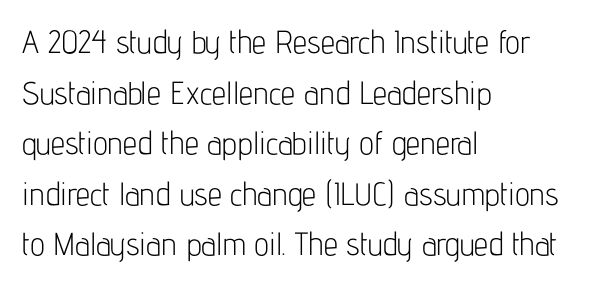
{"serif": "no", "italic": "no", "bold": "no", "weight": "light", "width": "condensed", "stroke_contrast": "low", "x_height": "medium", "monospaced": "no", "underline": "no", "align": "left", "line_spacing": "normal", "line_spacing_ratio": 1.58, "letter_spacing": "normal", "letter_spacing_em": 0.0, "glyph_px": 32}
